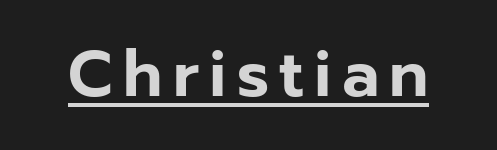
{"serif": "no", "italic": "no", "width": "normal", "stroke_contrast": "low", "x_height": "medium", "monospaced": "no", "underline": "yes", "glyph_px": 64}
